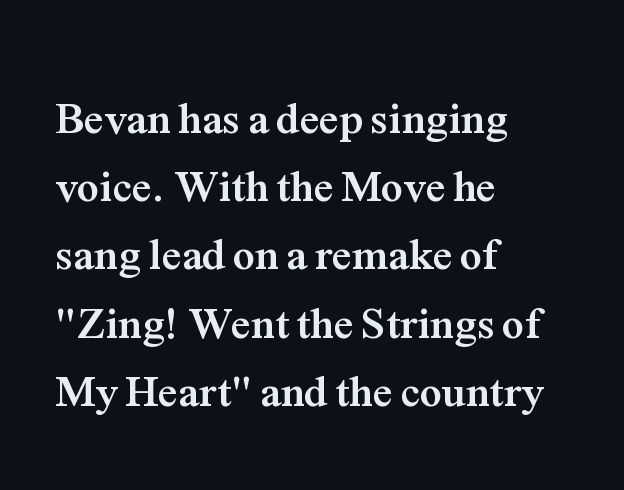
Q: Is the text bold? A: Yes.
Q: Is the text italic (slanted)? A: No, it is upright.
Q: Is the typeface a serif or a sans-serif typeface? A: Serif.
Q: Is the text underlined? A: No.
Q: How is the paragraph aligned? A: Left-aligned.
Q: Is the spacing between letters normal or unusually wide? A: Normal.
Q: Is the spacing between lines tight, normal or loose? A: Normal.
Q: Width (condensed, normal, or wide)? A: Normal.
Q: Stroke contrast? A: Medium.
Q: x-height? A: Medium.
Q: Monospaced? A: No.
